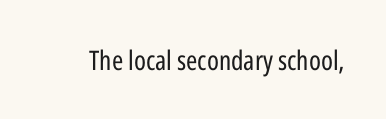
{"italic": "no", "bold": "no", "underline": "no", "letter_spacing": "normal", "letter_spacing_em": 0.0, "glyph_px": 27}
